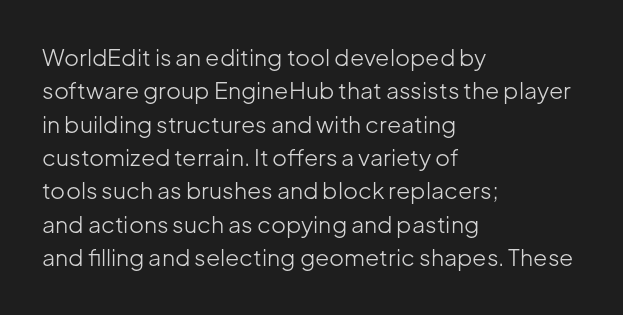
Q: Is the text bold? A: No.
Q: Is the text italic (slanted)? A: No, it is upright.
Q: Is the text underlined? A: No.
Q: How is the paragraph aligned? A: Left-aligned.
Q: Is the spacing between letters normal or unusually wide? A: Normal.
Q: Is the spacing between lines tight, normal or loose? A: Normal.
